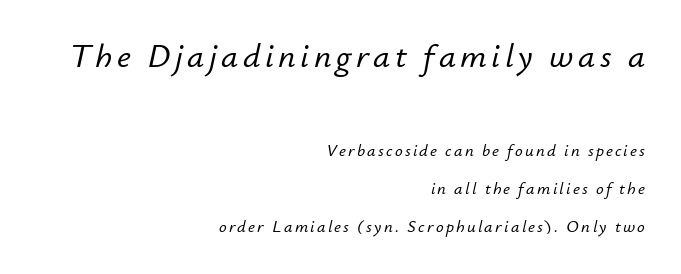
The image shows 34 px text type, italic (leaning right); set right-aligned, loose line spacing (2.25x), not underlined; the first (top) block is 2.0x larger; low stroke contrast and a small x-height.
